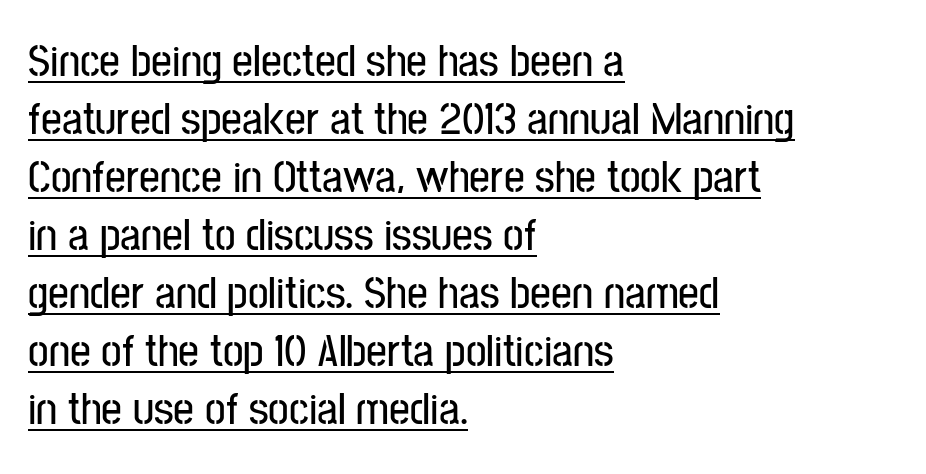
The image shows 46 px condensed sans-serif type, upright; set left-aligned, normal line spacing (1.26x), normal letter spacing, underlined; low stroke contrast and a medium x-height.
